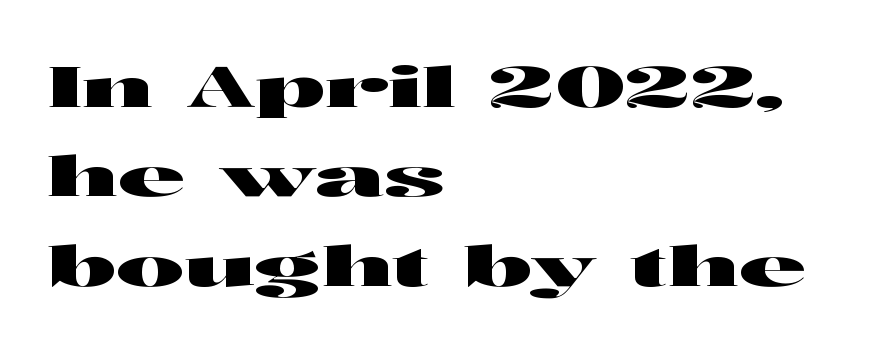
The image shows 57 px wide sans-serif type, upright; set left-aligned, normal line spacing (1.57x), normal letter spacing, not underlined; high stroke contrast and a medium x-height.
